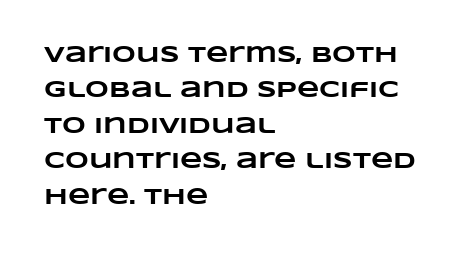
Short note: letters normally spaced. The passage shown is not underscored anywhere. You'd pick this weight for a headline — it's a proper bold. Regular leading.
